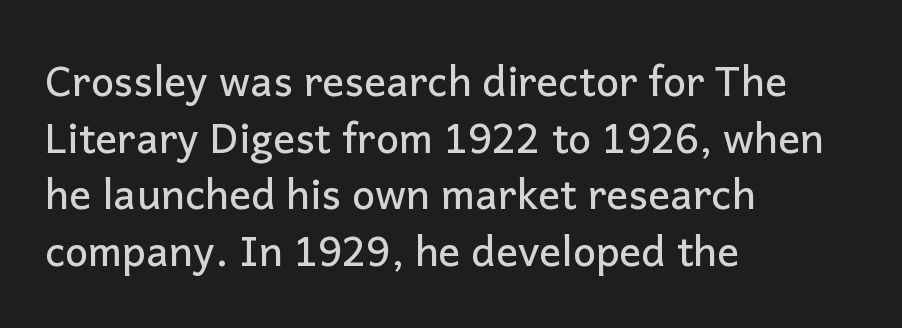
Q: Is the text italic (slanted)? A: No, it is upright.
Q: Is the typeface a serif or a sans-serif typeface? A: Sans-serif.
Q: Is the text underlined? A: No.
Q: How is the paragraph aligned? A: Left-aligned.
Q: Is the spacing between letters normal or unusually wide? A: Normal.
Q: Is the spacing between lines tight, normal or loose? A: Normal.
Q: Width (condensed, normal, or wide)? A: Normal.
Q: Stroke contrast? A: Low.
Q: x-height? A: Medium.
Q: Monospaced? A: No.
